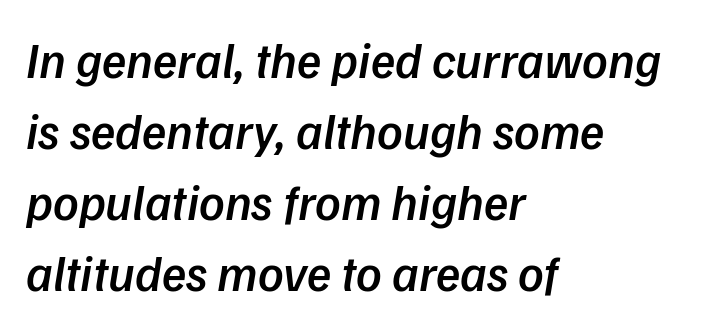
Compared with an ordinary text face, these strokes are moderately heavier — a semibold. Baseline-to-baseline distance is the conventional proportion of letter height. Look at the tracking — it's just the regular setting, nothing added. Is this a fixed-width face? No — the glyphs have proportional, varying widths. Lines of text with bare space underneath.
